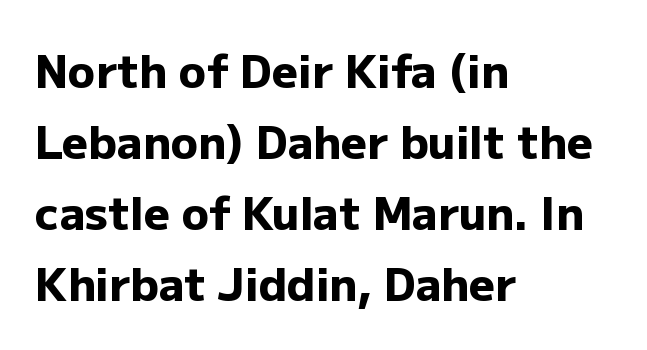
{"serif": "no", "italic": "no", "bold": "yes", "weight": "heavy", "width": "normal", "stroke_contrast": "low", "x_height": "medium", "monospaced": "no", "underline": "no", "align": "left", "line_spacing": "normal", "line_spacing_ratio": 1.58, "letter_spacing": "normal", "letter_spacing_em": 0.0, "glyph_px": 45}
